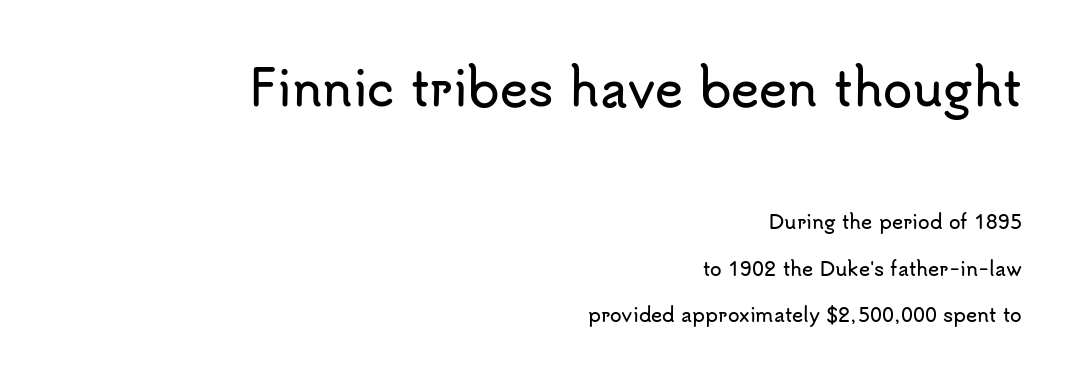
A bare baseline throughout the passage. What's the leading like? Stretched, with rows far apart. You could not count columns in this text — the font is proportionally spaced. Serif or sans? Sans — the stroke terminals are bare.
